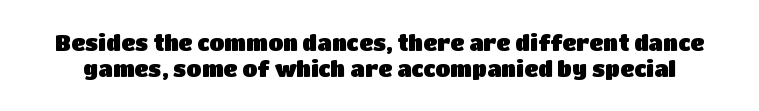
Nobody drew a line under any word here. Do the letters lean? They stand straight. You could call the tracking neutral — neither tight nor loose.
